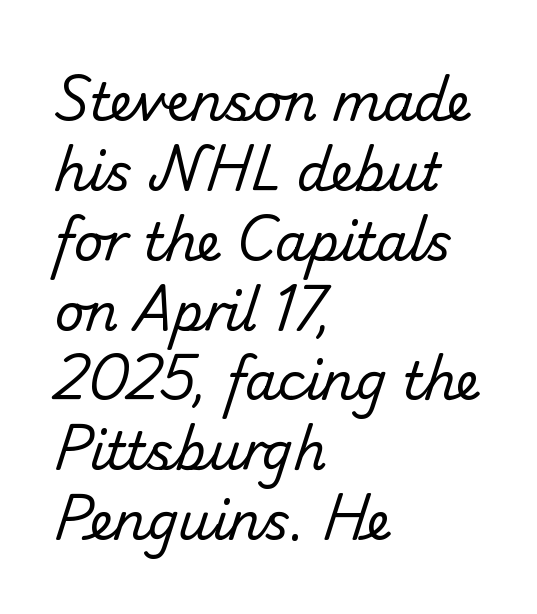
Q: Is the text bold? A: No.
Q: Is the typeface a serif or a sans-serif typeface? A: Sans-serif.
Q: Is the text underlined? A: No.
Q: How is the paragraph aligned? A: Left-aligned.
Q: Is the spacing between letters normal or unusually wide? A: Normal.
Q: Is the spacing between lines tight, normal or loose? A: Normal.
Q: Width (condensed, normal, or wide)? A: Normal.
Q: Stroke contrast? A: Low.
Q: x-height? A: Small.
Q: Monospaced? A: No.
